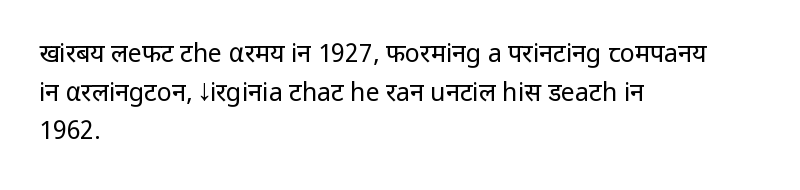
Q: Is the text bold? A: No.
Q: Is the text italic (slanted)? A: No, it is upright.
Q: Is the text underlined? A: No.
Q: How is the paragraph aligned? A: Left-aligned.
Q: Is the spacing between letters normal or unusually wide? A: Normal.
Q: Is the spacing between lines tight, normal or loose? A: Normal.
